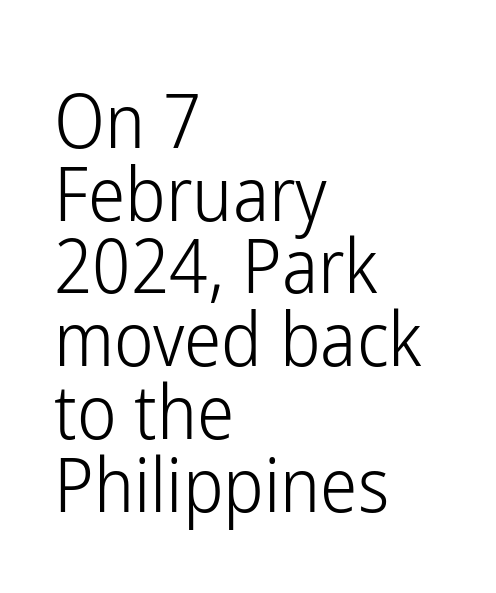
{"serif": "no", "italic": "no", "bold": "no", "weight": "light", "width": "condensed", "stroke_contrast": "low", "x_height": "medium", "monospaced": "no", "underline": "no", "align": "left", "line_spacing": "tight", "line_spacing_ratio": 0.97, "letter_spacing": "normal", "letter_spacing_em": 0.0, "glyph_px": 75}
